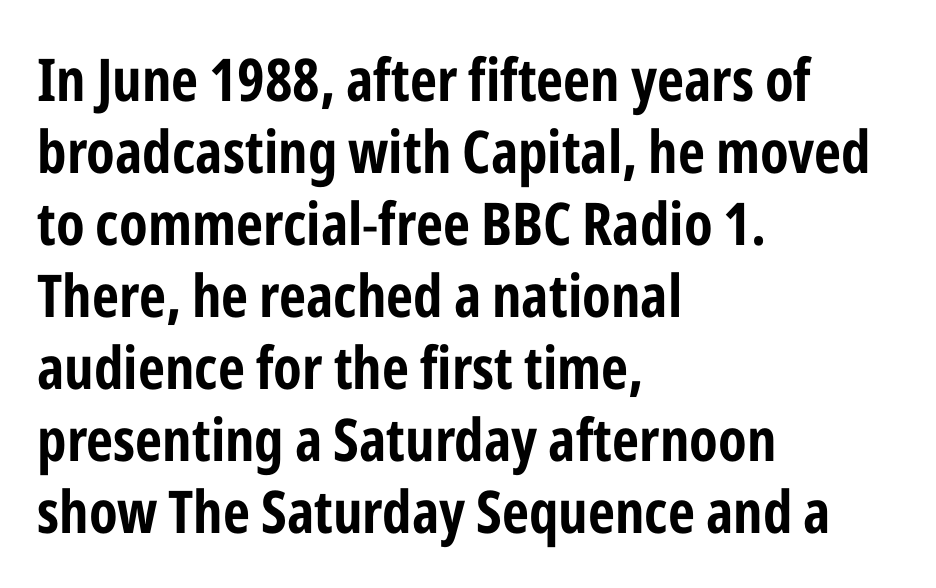
This sample uses plain, unmodified letter spacing. Unlike italic type, these characters show no tilt at all. A typesetter would call this proportional, since set widths differ per character. The paragraph shown leans on its left margin. Just letters on the line, the space beneath them empty. Serifs: no, the terminals of the letterforms are clean.
